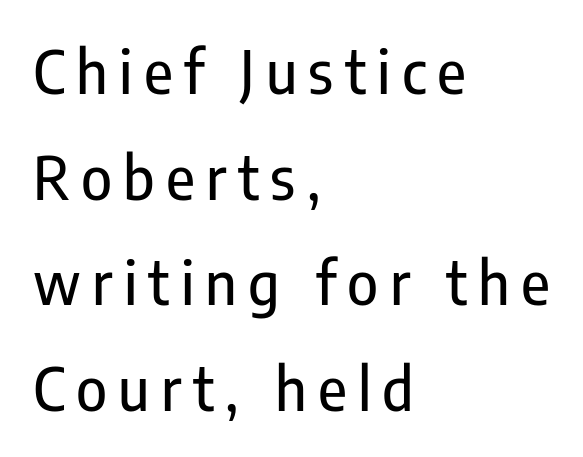
Q: Is the text italic (slanted)? A: No, it is upright.
Q: Is the typeface a serif or a sans-serif typeface? A: Sans-serif.
Q: Is the text underlined? A: No.
Q: How is the paragraph aligned? A: Left-aligned.
Q: Width (condensed, normal, or wide)? A: Condensed.
Q: Stroke contrast? A: Low.
Q: x-height? A: Medium.
Q: Monospaced? A: No.
